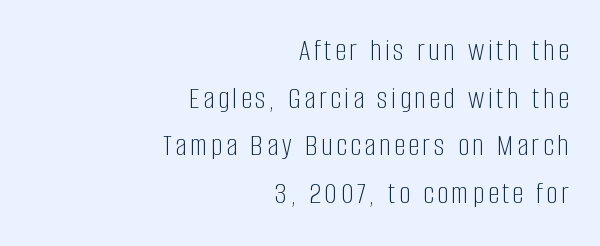
{"serif": "no", "italic": "no", "bold": "no", "weight": "light", "width": "condensed", "stroke_contrast": "low", "x_height": "large", "monospaced": "no", "underline": "no", "align": "right", "line_spacing": "normal", "line_spacing_ratio": 1.54, "glyph_px": 31}
